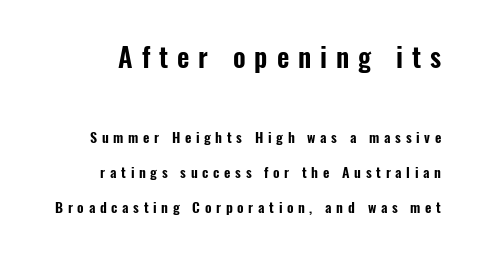
The image shows 27 px text type, upright; set right-aligned, loose line spacing (2.49x), unusually wide letter spacing (+0.33 em), not underlined; the first (top) block is 1.93x larger.
